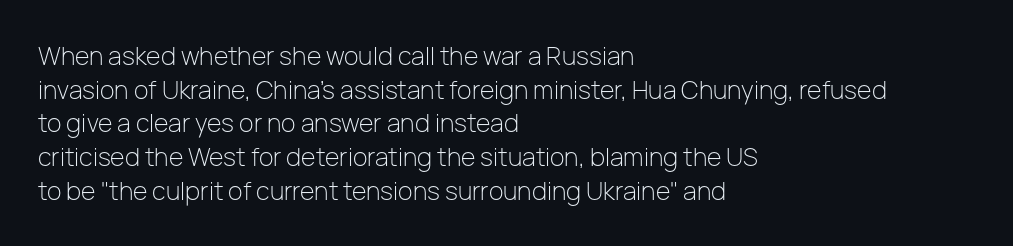
The image shows 25 px text type, upright; set left-aligned, normal line spacing (1.35x), normal letter spacing, not underlined.
